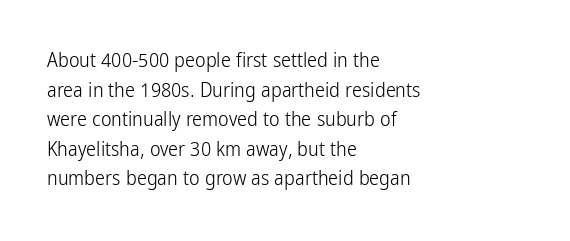
Q: Is the text bold? A: No.
Q: Is the text italic (slanted)? A: No, it is upright.
Q: Is the text underlined? A: No.
Q: How is the paragraph aligned? A: Left-aligned.
Q: Is the spacing between letters normal or unusually wide? A: Normal.
Q: Is the spacing between lines tight, normal or loose? A: Normal.
